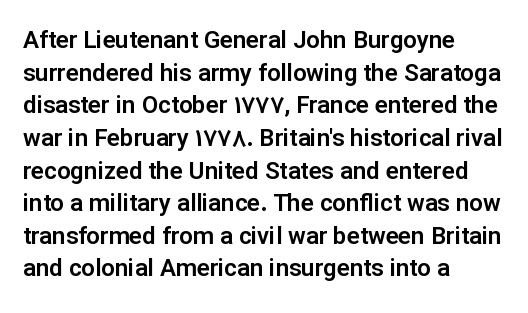
Q: Is the text italic (slanted)? A: No, it is upright.
Q: Is the text underlined? A: No.
Q: How is the paragraph aligned? A: Left-aligned.
Q: Is the spacing between letters normal or unusually wide? A: Normal.
Q: Is the spacing between lines tight, normal or loose? A: Normal.
